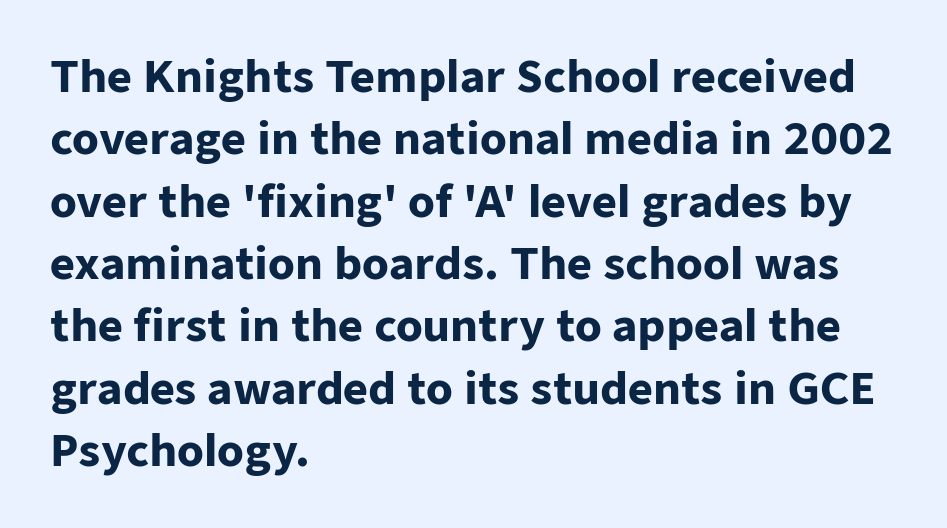
The image shows 43 px heavy sans-serif type, upright; set left-aligned, normal line spacing (1.45x), normal letter spacing, not underlined; low stroke contrast and a medium x-height.
